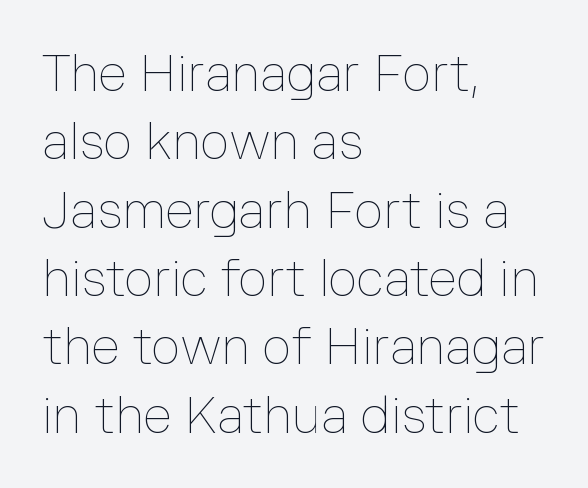
{"italic": "no", "bold": "no", "weight": "thin", "width": "normal", "stroke_contrast": "low", "x_height": "medium", "monospaced": "no", "underline": "no", "align": "left", "line_spacing": "normal", "line_spacing_ratio": 1.34, "letter_spacing": "normal", "letter_spacing_em": 0.0, "glyph_px": 51}
